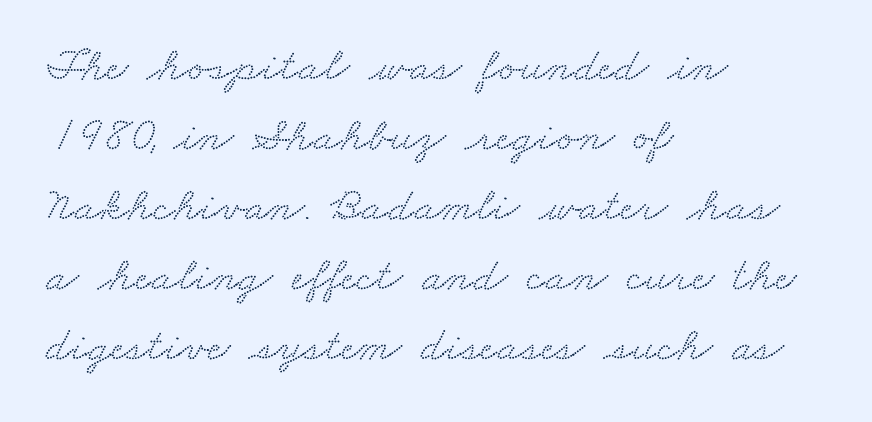
{"serif": "yes", "width": "wide", "stroke_contrast": "low", "x_height": "small", "monospaced": "no", "underline": "no", "align": "left", "line_spacing": "normal", "line_spacing_ratio": 1.46, "letter_spacing": "normal", "letter_spacing_em": 0.0, "glyph_px": 48}
